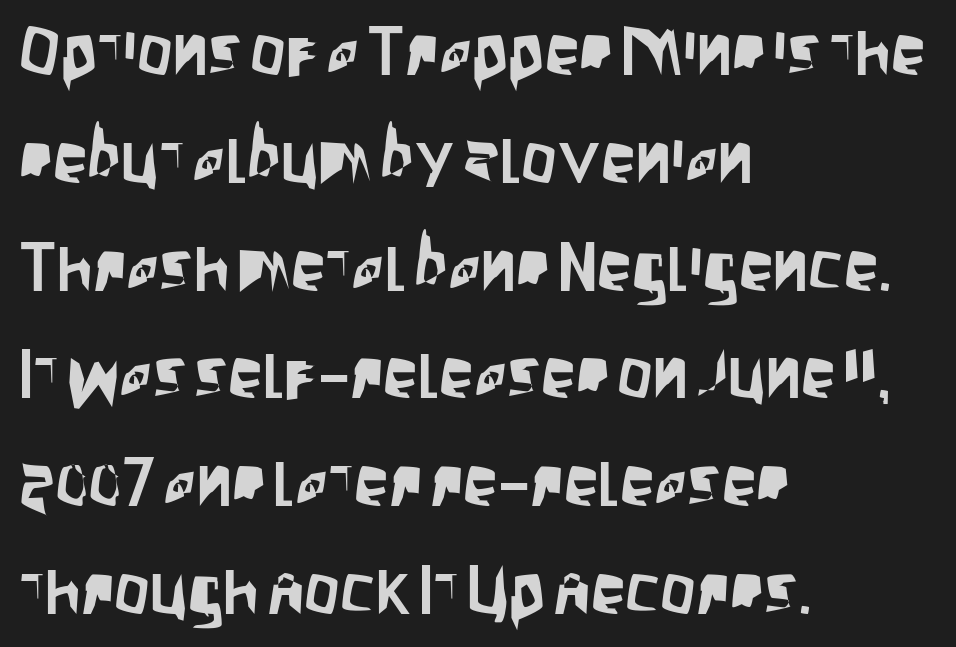
Q: Is the text italic (slanted)? A: No, it is upright.
Q: Is the typeface a serif or a sans-serif typeface? A: Sans-serif.
Q: Is the text underlined? A: No.
Q: How is the paragraph aligned? A: Left-aligned.
Q: Is the spacing between letters normal or unusually wide? A: Normal.
Q: Is the spacing between lines tight, normal or loose? A: Normal.
Q: Width (condensed, normal, or wide)? A: Condensed.
Q: Stroke contrast? A: Low.
Q: x-height? A: Large.
Q: Monospaced? A: No.
